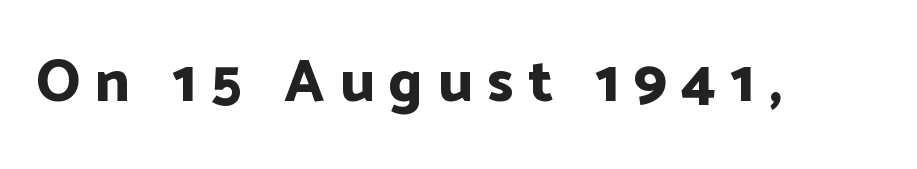
Q: Is the text bold? A: Yes.
Q: Is the text italic (slanted)? A: No, it is upright.
Q: Is the typeface a serif or a sans-serif typeface? A: Sans-serif.
Q: Is the text underlined? A: No.
Q: Is the spacing between letters normal or unusually wide? A: Unusually wide.
Q: Width (condensed, normal, or wide)? A: Normal.
Q: Stroke contrast? A: Low.
Q: x-height? A: Medium.
Q: Monospaced? A: No.
